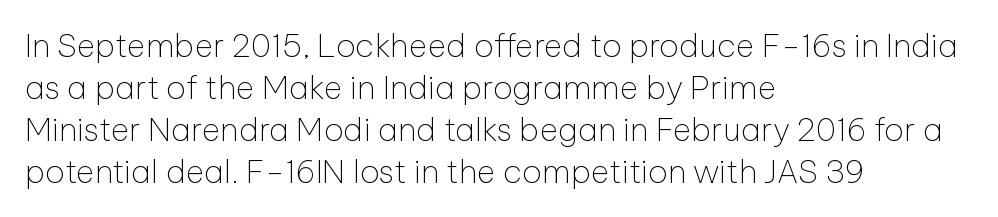
Q: Is the text bold? A: No.
Q: Is the text italic (slanted)? A: No, it is upright.
Q: Is the typeface a serif or a sans-serif typeface? A: Sans-serif.
Q: Is the text underlined? A: No.
Q: How is the paragraph aligned? A: Left-aligned.
Q: Is the spacing between letters normal or unusually wide? A: Normal.
Q: Is the spacing between lines tight, normal or loose? A: Normal.
Q: Width (condensed, normal, or wide)? A: Normal.
Q: Stroke contrast? A: Low.
Q: x-height? A: Medium.
Q: Monospaced? A: No.
